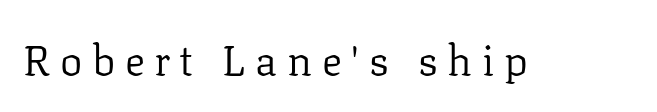
The image shows 42 px regular-weight serif type, upright; set unusually wide letter spacing (+0.23 em), not underlined; low stroke contrast and a medium x-height.
